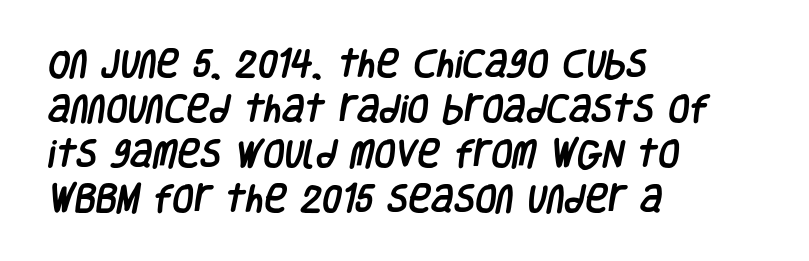
The rag falls on the right side of this text block. Nobody drew a line under any word here. The face used here is proportionally spaced, like ordinary book or web type. The font family rendered here belongs to the sans-serif group. Observe the ordinary spacing: letters are neighbours, not strangers.
